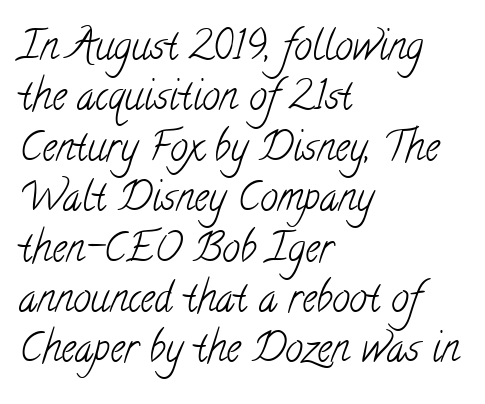
Is the block centered? No — it sits flush against the left margin. Is this a fixed-width face? No — the glyphs have proportional, varying widths. You can tell from the footed stems that serif type was used. Glance below the letters and you will spot only blank space.
